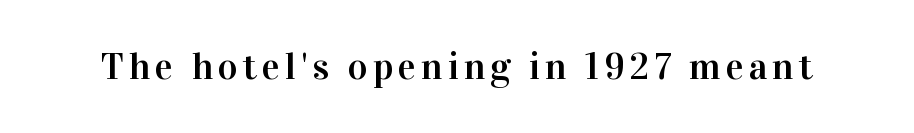
Q: Is the text italic (slanted)? A: No, it is upright.
Q: Is the typeface a serif or a sans-serif typeface? A: Serif.
Q: Is the text underlined? A: No.
Q: Width (condensed, normal, or wide)? A: Normal.
Q: Stroke contrast? A: High.
Q: x-height? A: Medium.
Q: Monospaced? A: No.
